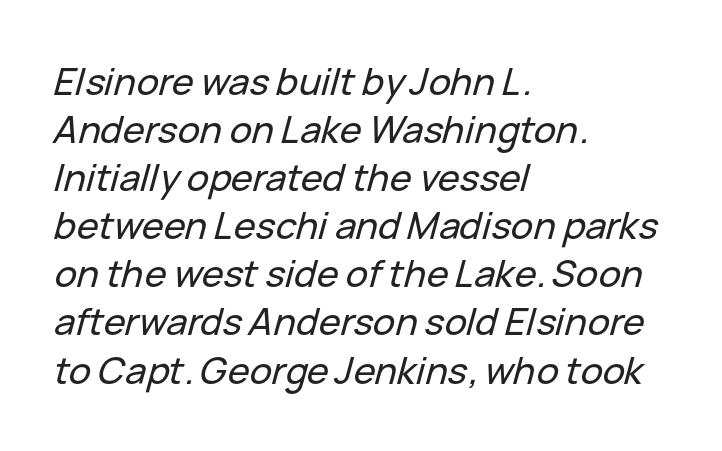
The lines sit at an ordinary, default distance from one another. There's an unmistakable incline to the writing here. Think of a printed novel: that variable character pitch is what you see here. Underlining? Definitely not there. The paragraph shown leans on its left margin.
